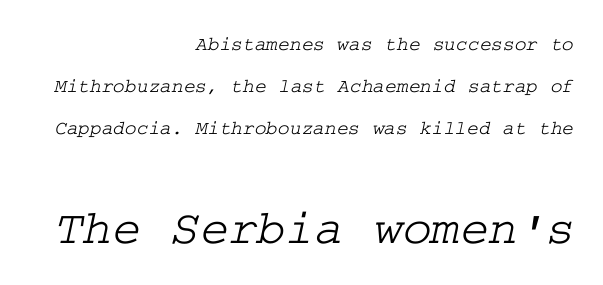
The image shows 49 px wide serif type; set right-aligned, loose line spacing (2.09x), normal letter spacing, not underlined; the second (bottom) block is 2.45x larger; low stroke contrast and a medium x-height.
